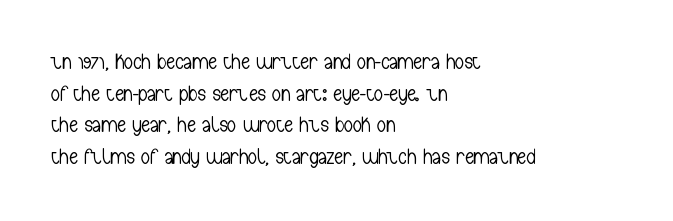
The image shows 22 px text type, upright; set left-aligned, normal line spacing (1.44x), normal letter spacing, not underlined.
